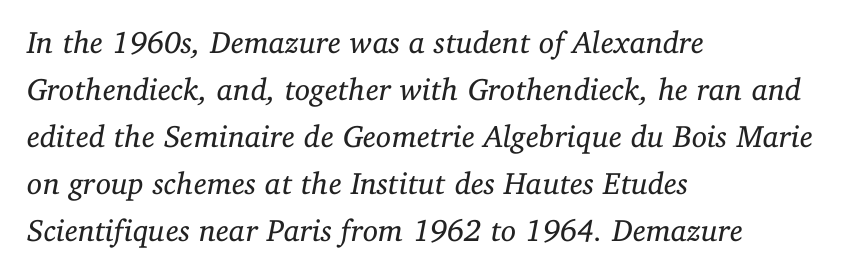
The image shows 31 px regular-weight serif type, italic (leaning right); set left-aligned, normal line spacing (1.52x), normal letter spacing, not underlined; low stroke contrast and a medium x-height.
